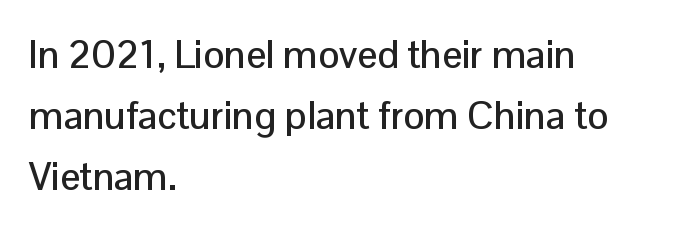
{"serif": "no", "italic": "no", "width": "normal", "stroke_contrast": "low", "x_height": "medium", "monospaced": "no", "underline": "no", "align": "left", "line_spacing": "normal", "line_spacing_ratio": 1.56, "letter_spacing": "normal", "letter_spacing_em": 0.0, "glyph_px": 39}
